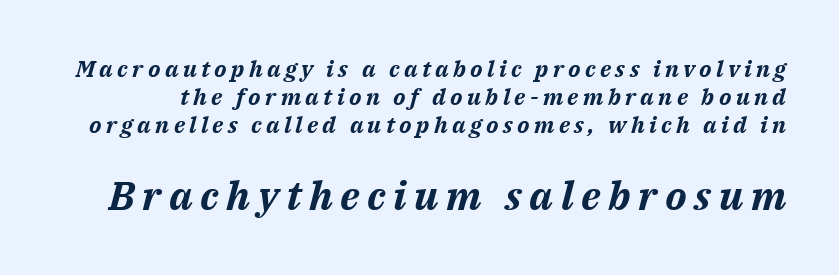
{"italic": "yes", "lean": "right", "slant_degrees": 14, "bold": "yes", "weight": "bold", "width": "normal", "stroke_contrast": "medium", "x_height": "medium", "monospaced": "no", "underline": "no", "line_spacing_ratio": 1.22, "larger_block": "second", "size_ratio": 1.74, "glyph_px": 40}
